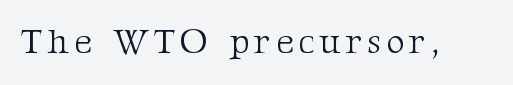
Vertical stems look standard width or narrower in stroke. Just letters on the line, the space beneath them empty. Proportional: the letters do not fall into vertical columns. Tall strokes in this sample are plumb rather than angled. Classification — serif.
